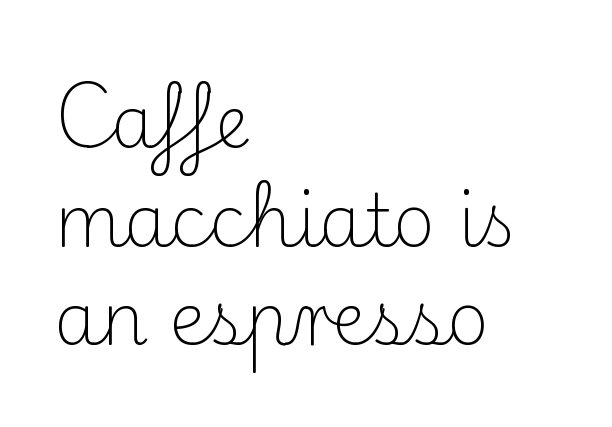
Students, note that the glyphs here touch the page at normal intervals. No chunkiness to these letters — they're not bold. In terms of posture, this sample is upright. A classic flush-left, rag-right setting is used for this passage. Whoever set this chose a conventional vertical rhythm.
